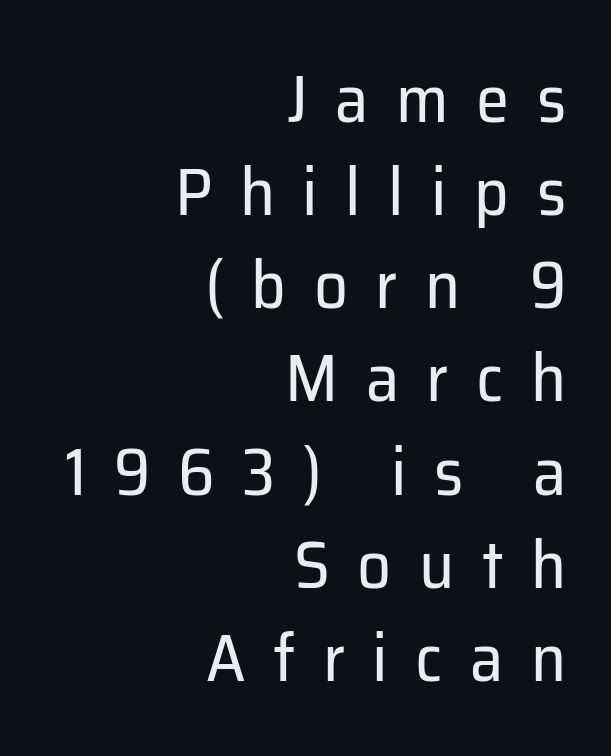
The image shows 67 px regular-weight sans-serif type, upright; set right-aligned, normal line spacing (1.39x), unusually wide letter spacing (+0.41 em), not underlined; low stroke contrast and a medium x-height.
